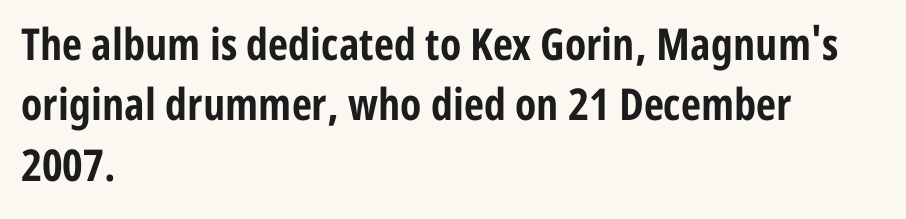
This sample has the flowing, uneven cadence of proportional lettering. Letterform terminals end flat and unadorned throughout the passage. Reading down the block, your eye returns to a fixed left position each line. A typesetter would call this leading conventional body-copy spacing. Lines of text with bare space underneath.
